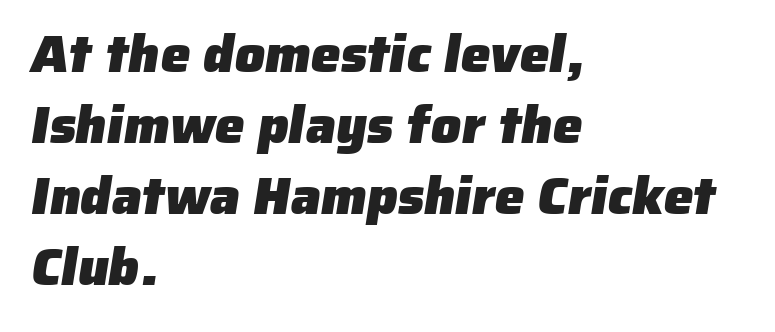
Each letter's strokes conclude bluntly, with no projecting serifs. You could not count columns in this text — the font is proportionally spaced. Does the copy run flush right? No — it runs flush left. Default kerning and tracking; the words read as compact shapes. Plain, unruled lines of type. Strong, thick strokes mark this as bold type.
